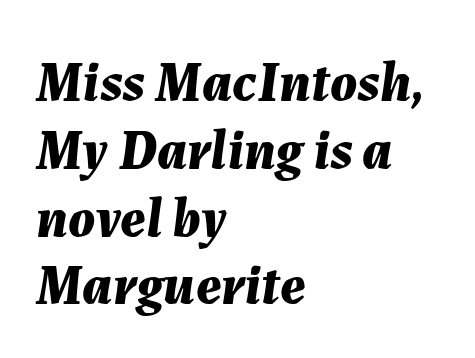
{"italic": "yes", "lean": "right", "slant_degrees": 7, "bold": "yes", "weight": "bold", "width": "normal", "stroke_contrast": "medium", "x_height": "medium", "monospaced": "no", "underline": "no", "align": "left", "line_spacing_ratio": 1.21, "letter_spacing": "normal", "letter_spacing_em": 0.0, "glyph_px": 56}
